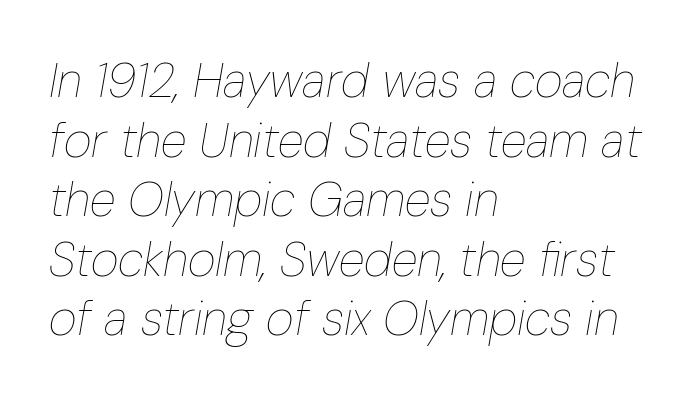
Q: Is the text bold? A: No.
Q: Is the text italic (slanted)? A: Yes, it leans right by about 10 degrees.
Q: Is the text underlined? A: No.
Q: How is the paragraph aligned? A: Left-aligned.
Q: Is the spacing between letters normal or unusually wide? A: Normal.
Q: Width (condensed, normal, or wide)? A: Condensed.
Q: Stroke contrast? A: Low.
Q: x-height? A: Medium.
Q: Monospaced? A: No.
